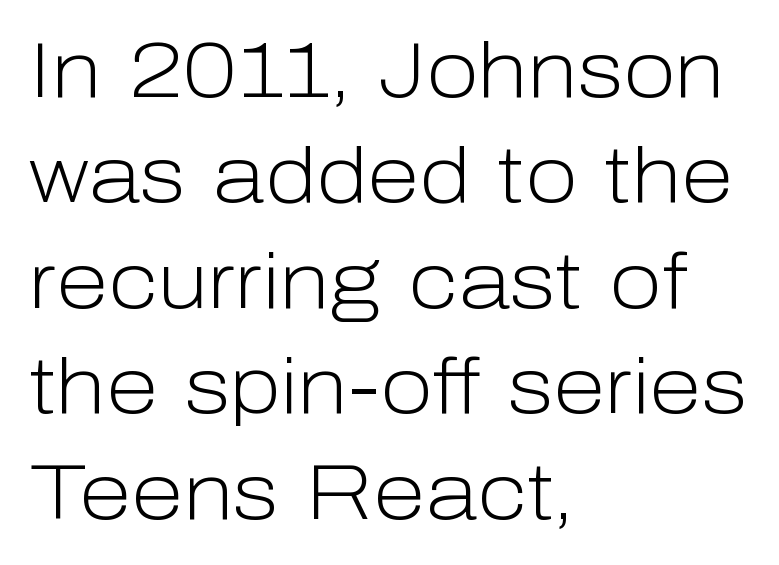
The image shows 77 px light sans-serif type, upright; set left-aligned, normal line spacing (1.37x), normal letter spacing, not underlined; low stroke contrast and a medium x-height.
